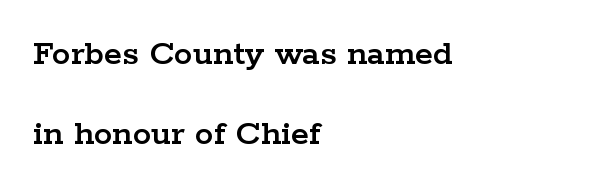
Q: Is the text italic (slanted)? A: No, it is upright.
Q: Is the typeface a serif or a sans-serif typeface? A: Serif.
Q: Is the text underlined? A: No.
Q: How is the paragraph aligned? A: Left-aligned.
Q: Is the spacing between letters normal or unusually wide? A: Normal.
Q: Is the spacing between lines tight, normal or loose? A: Loose.
Q: Width (condensed, normal, or wide)? A: Wide.
Q: Stroke contrast? A: Low.
Q: x-height? A: Medium.
Q: Monospaced? A: No.
